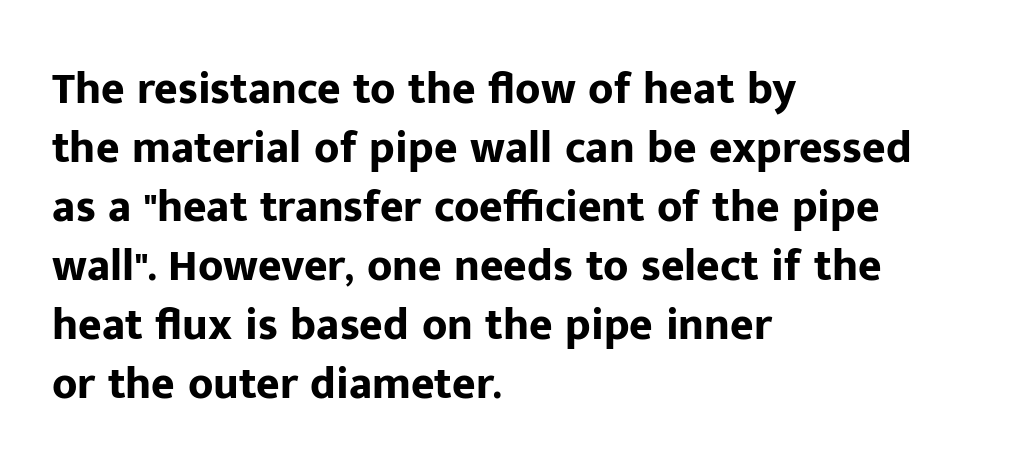
The image shows 45 px bold sans-serif type, upright; set left-aligned, normal line spacing (1.31x), normal letter spacing, not underlined; low stroke contrast and a medium x-height.
